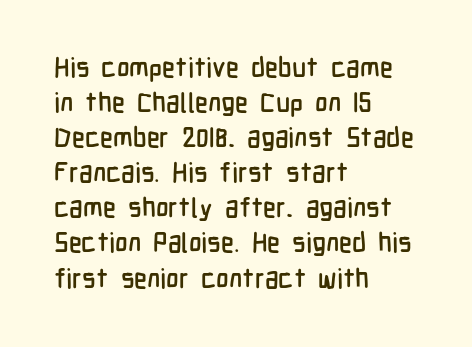
{"italic": "no", "underline": "no", "align": "left", "line_spacing": "normal", "line_spacing_ratio": 1.3, "letter_spacing": "normal", "letter_spacing_em": 0.0, "glyph_px": 27}
